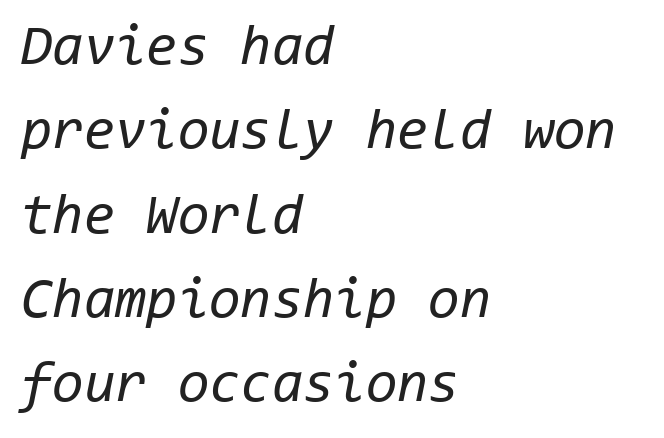
The rows are spaced the way most documents space them. The specimen omits any rule beneath the text block's lines. A student would call this left alignment; a typographer would say flush left, rag right. Italic: yes, the glyphs are oblique. Standard letterfit; no display-style spreading of the glyphs.
